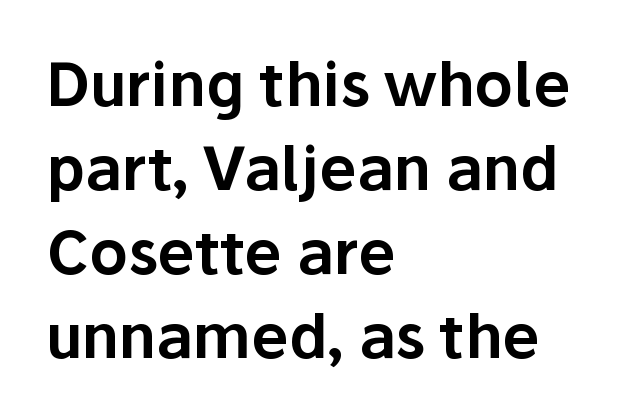
{"serif": "no", "italic": "no", "width": "normal", "stroke_contrast": "low", "x_height": "medium", "monospaced": "no", "underline": "no", "align": "left", "line_spacing": "normal", "line_spacing_ratio": 1.4, "letter_spacing": "normal", "letter_spacing_em": 0.0, "glyph_px": 60}
